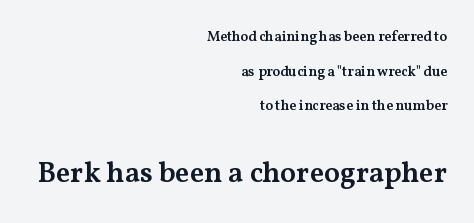
{"serif": "yes", "italic": "no", "bold": "semi", "weight": "semibold", "width": "wide", "stroke_contrast": "medium", "x_height": "medium", "monospaced": "no", "underline": "no", "align": "right", "line_spacing": "loose", "line_spacing_ratio": 2.48, "letter_spacing": "normal", "letter_spacing_em": 0.0, "larger_block": "second", "size_ratio": 2.07, "glyph_px": 29}
